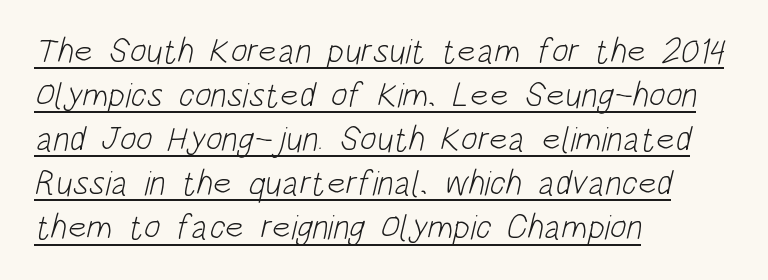
Think standard paragraph weight, or any step lighter than that. Underline: present. The typesetter chose a ragged-right arrangement here. Vertically, the passage feels balanced, rows spaced as you'd expect.
